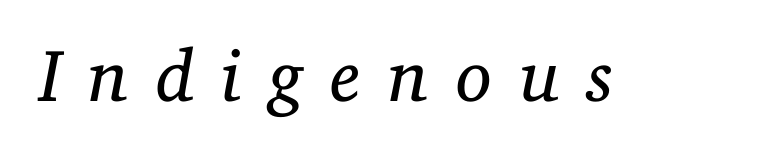
The text was rendered using a seriffed face with decorative stroke endings. These lines are rendered in a variable-pitch font. Short note: letters widely spaced. Check under the words: just untouched page. Stems here are at most as thick as an everyday book face. Slanted lettering throughout.
